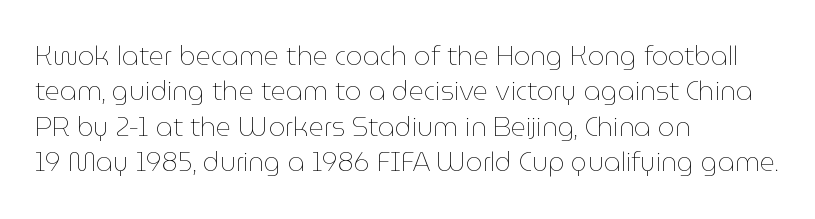
Q: Is the text bold? A: No.
Q: Is the text italic (slanted)? A: No, it is upright.
Q: Is the text underlined? A: No.
Q: How is the paragraph aligned? A: Left-aligned.
Q: Is the spacing between letters normal or unusually wide? A: Normal.
Q: Is the spacing between lines tight, normal or loose? A: Normal.
